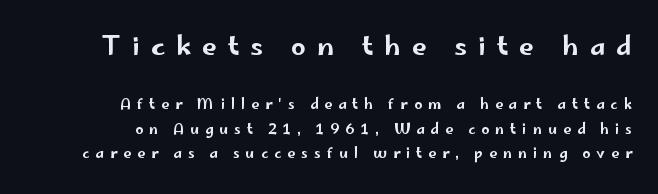
The image shows 26 px text type, upright; set right-aligned, line spacing 1.77x, unusually wide letter spacing (+0.43 em), not underlined; the first (top) block is 1.86x larger.
